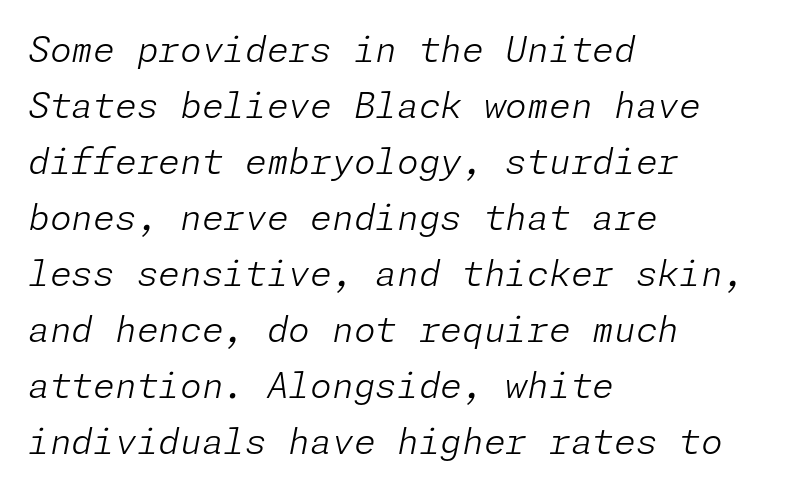
The image shows 35 px light type, italic (leaning right); set left-aligned, normal line spacing (1.6x), normal letter spacing, not underlined; low stroke contrast and a medium x-height.
